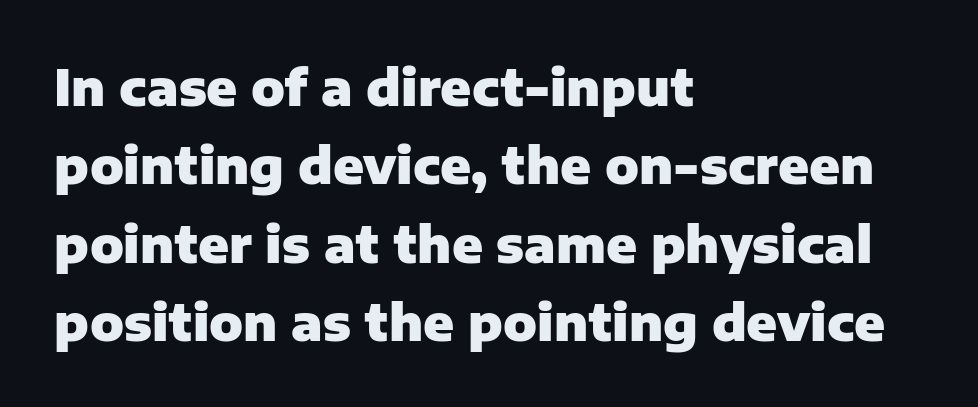
Q: Is the text bold? A: Yes.
Q: Is the text italic (slanted)? A: No, it is upright.
Q: Is the typeface a serif or a sans-serif typeface? A: Sans-serif.
Q: Is the text underlined? A: No.
Q: How is the paragraph aligned? A: Left-aligned.
Q: Is the spacing between letters normal or unusually wide? A: Normal.
Q: Is the spacing between lines tight, normal or loose? A: Normal.
Q: Width (condensed, normal, or wide)? A: Normal.
Q: Stroke contrast? A: Low.
Q: x-height? A: Medium.
Q: Monospaced? A: No.
